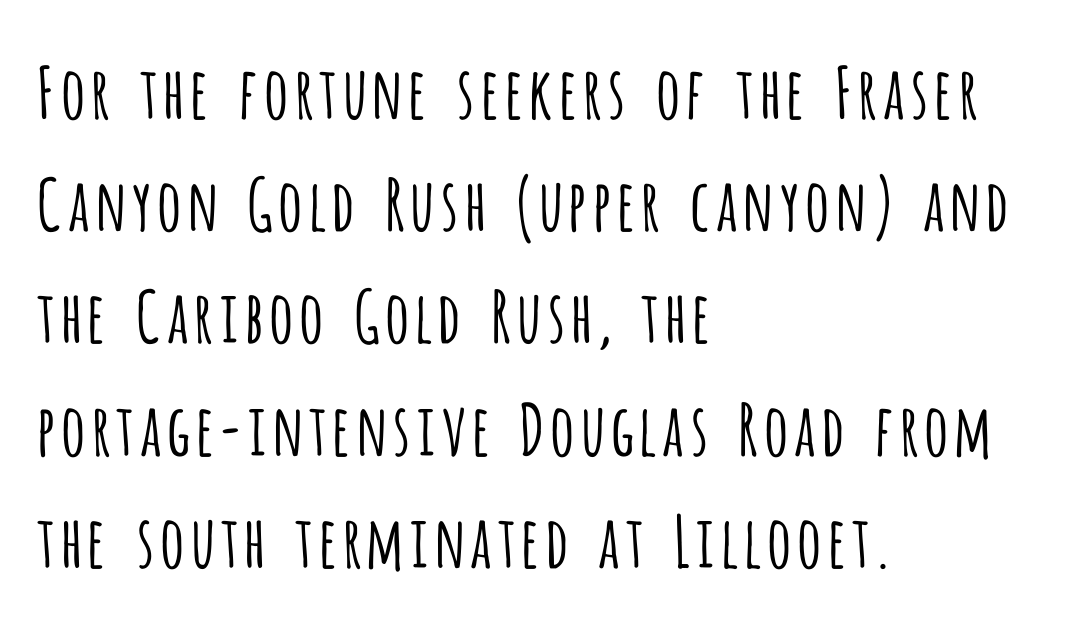
{"serif": "no", "italic": "no", "bold": "no", "weight": "light", "width": "condensed", "stroke_contrast": "low", "x_height": "large", "monospaced": "no", "underline": "no", "align": "left", "line_spacing": "normal", "line_spacing_ratio": 1.58, "letter_spacing": "normal", "letter_spacing_em": 0.0, "glyph_px": 71}
